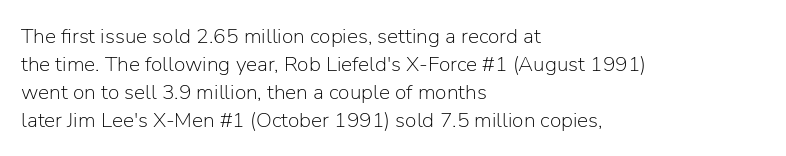
Q: Is the text bold? A: No.
Q: Is the text italic (slanted)? A: No, it is upright.
Q: Is the text underlined? A: No.
Q: How is the paragraph aligned? A: Left-aligned.
Q: Is the spacing between letters normal or unusually wide? A: Normal.
Q: Is the spacing between lines tight, normal or loose? A: Normal.
